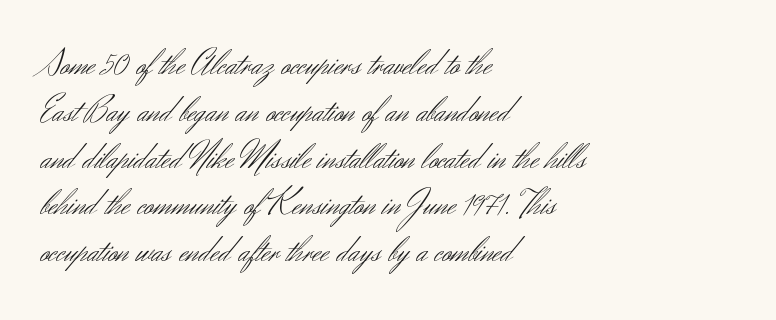
{"serif": "no", "bold": "no", "weight": "light", "width": "normal", "stroke_contrast": "medium", "x_height": "small", "monospaced": "no", "underline": "no", "align": "left", "line_spacing": "normal", "line_spacing_ratio": 1.3, "letter_spacing": "normal", "letter_spacing_em": 0.0, "glyph_px": 36}
